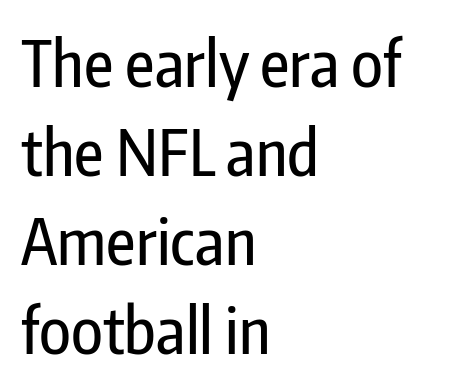
{"serif": "no", "italic": "no", "width": "condensed", "stroke_contrast": "low", "x_height": "medium", "monospaced": "no", "underline": "no", "align": "left", "line_spacing": "normal", "line_spacing_ratio": 1.39, "letter_spacing": "normal", "letter_spacing_em": 0.0, "glyph_px": 64}
